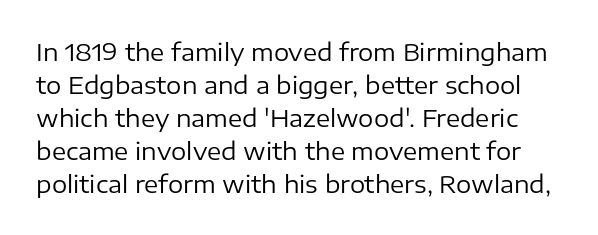
Compared with typical paragraphs, the rows here are spaced about the same. Stroke thickness stays within the range of a standard reading face or lighter. Words appear dense and cohesive because spacing is normal. Only glyphs here, with clear space below each row. This is the regular roman posture of the typeface.
